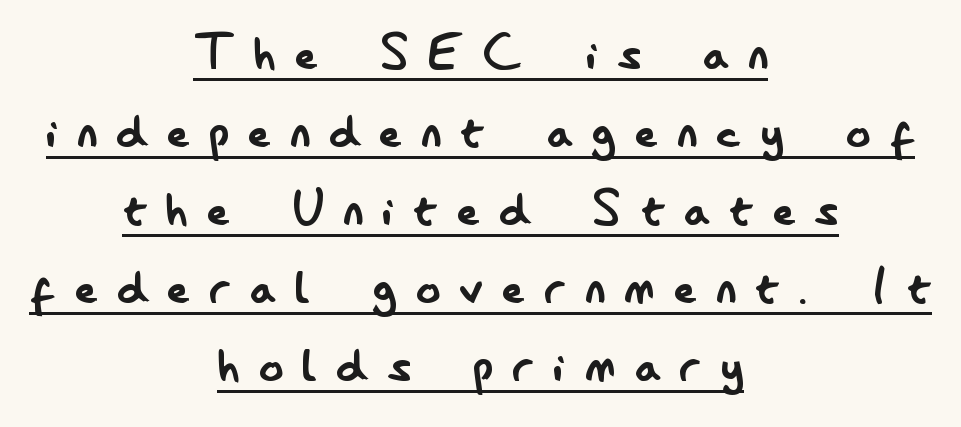
{"serif": "no", "italic": "no", "bold": "no", "weight": "regular", "width": "condensed", "stroke_contrast": "low", "x_height": "small", "monospaced": "no", "underline": "yes", "align": "center", "line_spacing": "normal", "line_spacing_ratio": 1.3, "letter_spacing": "wide", "letter_spacing_em": 0.33, "glyph_px": 60}
